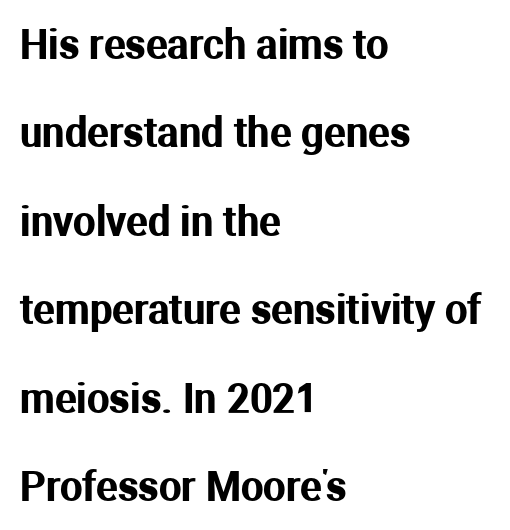
Notice how the stems are strictly vertical — no italics here. Where is the straight margin? On the left. These lines keep a tight, regular rhythm from letter to letter. Bare-footed words on every line. A great deal of white space separates one row of letters from the next. A typesetter would call this proportional, since set widths differ per character.
